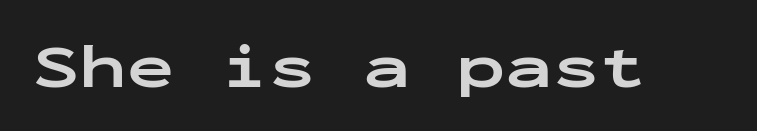
{"serif": "no", "italic": "no", "bold": "yes", "weight": "bold", "width": "wide", "stroke_contrast": "low", "x_height": "medium", "monospaced": "yes", "underline": "no", "letter_spacing": "normal", "letter_spacing_em": 0.0, "glyph_px": 63}
